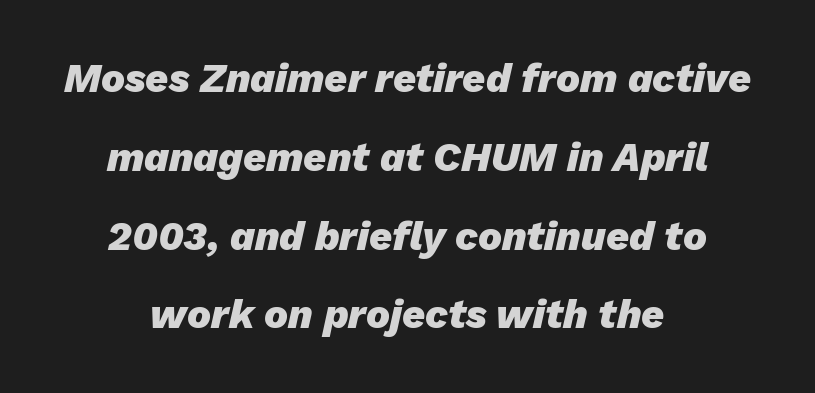
Q: Is the text bold? A: Yes.
Q: Is the text italic (slanted)? A: Yes, it leans right by about 13 degrees.
Q: Is the text underlined? A: No.
Q: How is the paragraph aligned? A: Centered.
Q: Is the spacing between letters normal or unusually wide? A: Normal.
Q: Is the spacing between lines tight, normal or loose? A: Loose.
Q: Width (condensed, normal, or wide)? A: Normal.
Q: Stroke contrast? A: Low.
Q: x-height? A: Medium.
Q: Monospaced? A: No.
